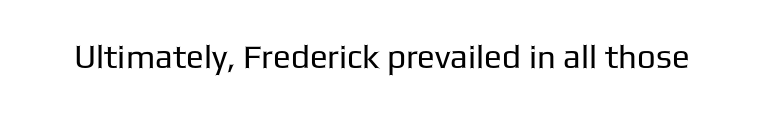
The image shows 33 px regular-weight sans-serif type, upright; set normal letter spacing, not underlined; low stroke contrast and a medium x-height.
